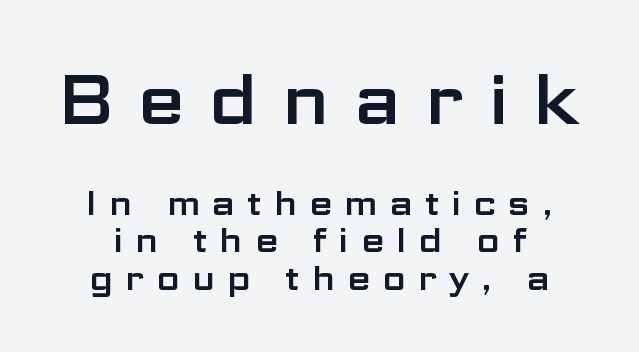
Caption: multi-line text, centered on the measure. Type style note: lacks serifs. Visually, the top section dominates because its glyphs are scaled up. Tracking here is generous; glyphs stand well apart from one another. Line spacing here is tight.
